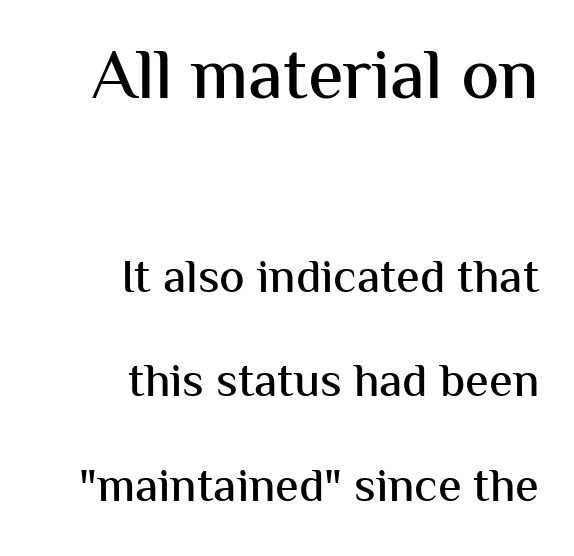
{"serif": "no", "italic": "no", "width": "normal", "stroke_contrast": "medium", "x_height": "medium", "monospaced": "no", "underline": "no", "align": "right", "line_spacing": "loose", "line_spacing_ratio": 2.18, "letter_spacing": "normal", "letter_spacing_em": 0.0, "larger_block": "first", "size_ratio": 1.5, "glyph_px": 72}
